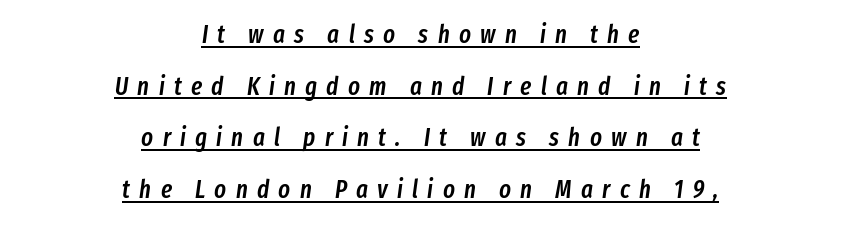
The image shows 25 px text type, italic (leaning right); set centered, loose line spacing (2.07x), unusually wide letter spacing (+0.37 em), underlined.
